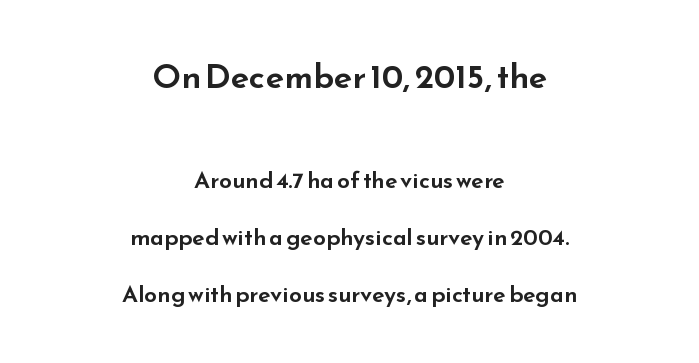
{"serif": "no", "italic": "no", "width": "wide", "stroke_contrast": "low", "x_height": "small", "monospaced": "no", "underline": "no", "align": "center", "line_spacing": "loose", "line_spacing_ratio": 2.49, "letter_spacing": "normal", "letter_spacing_em": 0.0, "larger_block": "first", "size_ratio": 1.48, "glyph_px": 34}
